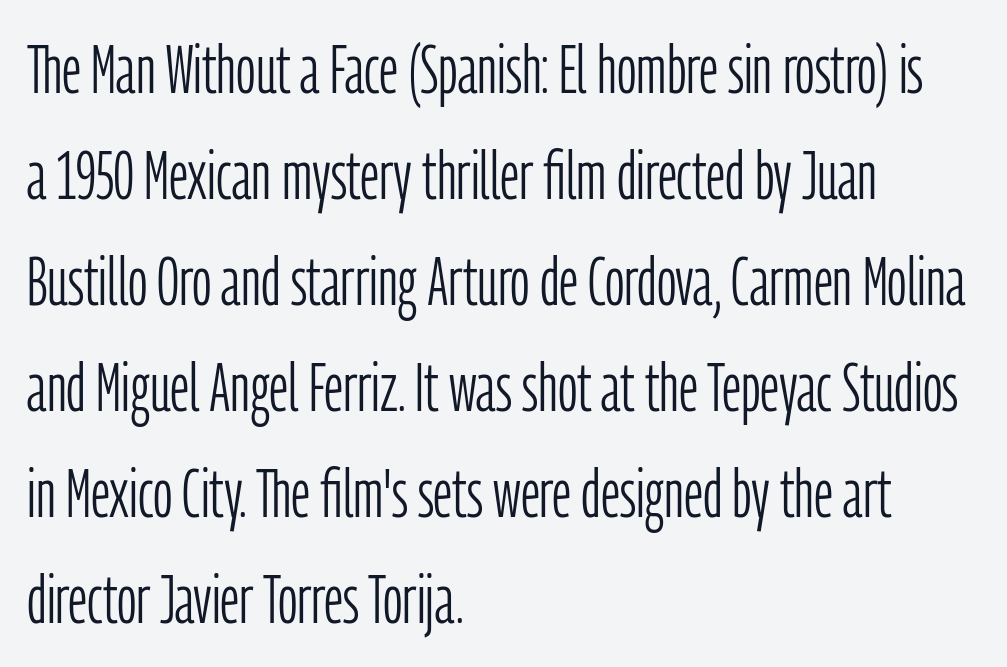
The image shows 68 px light, condensed sans-serif type, upright; set left-aligned, normal line spacing (1.56x), normal letter spacing, not underlined; low stroke contrast and a medium x-height.
